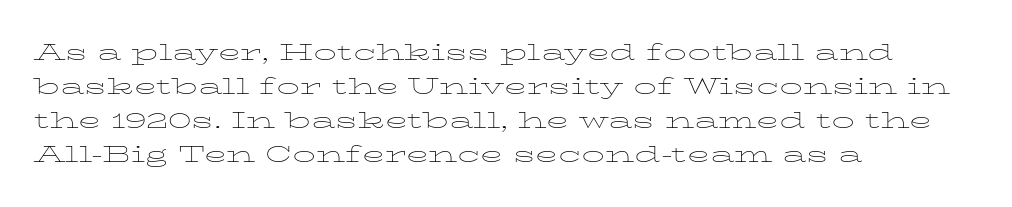
Q: Is the text bold? A: No.
Q: Is the text italic (slanted)? A: No, it is upright.
Q: Is the text underlined? A: No.
Q: How is the paragraph aligned? A: Left-aligned.
Q: Is the spacing between letters normal or unusually wide? A: Normal.
Q: Is the spacing between lines tight, normal or loose? A: Normal.
